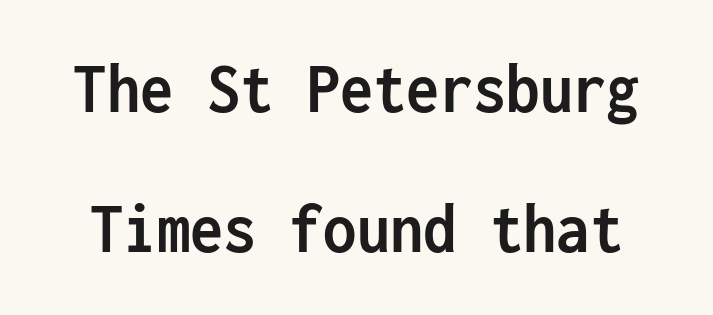
Q: Is the text bold? A: Yes.
Q: Is the text italic (slanted)? A: No, it is upright.
Q: Is the typeface a serif or a sans-serif typeface? A: Sans-serif.
Q: Is the text underlined? A: No.
Q: Is the spacing between letters normal or unusually wide? A: Normal.
Q: Width (condensed, normal, or wide)? A: Condensed.
Q: Stroke contrast? A: Low.
Q: x-height? A: Medium.
Q: Monospaced? A: Yes.
